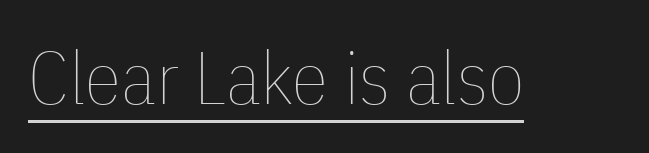
{"italic": "no", "bold": "no", "weight": "thin", "width": "condensed", "stroke_contrast": "low", "x_height": "medium", "monospaced": "no", "underline": "yes", "letter_spacing": "normal", "letter_spacing_em": 0.0, "glyph_px": 74}
